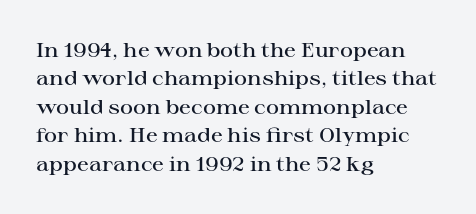
Q: Is the text bold? A: Semi-bold.
Q: Is the text italic (slanted)? A: No, it is upright.
Q: Is the text underlined? A: No.
Q: How is the paragraph aligned? A: Left-aligned.
Q: Is the spacing between letters normal or unusually wide? A: Normal.
Q: Is the spacing between lines tight, normal or loose? A: Normal.
